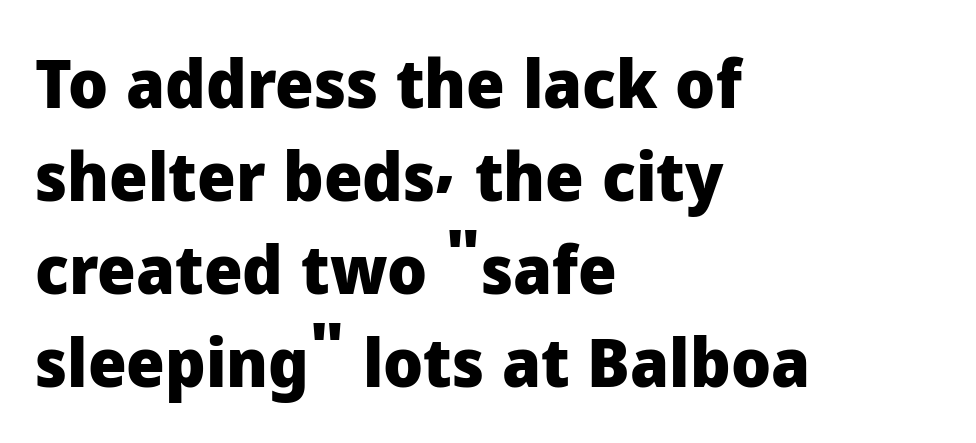
The image shows 68 px heavy sans-serif type, upright; set left-aligned, normal line spacing (1.37x), normal letter spacing, not underlined; low stroke contrast and a medium x-height.
